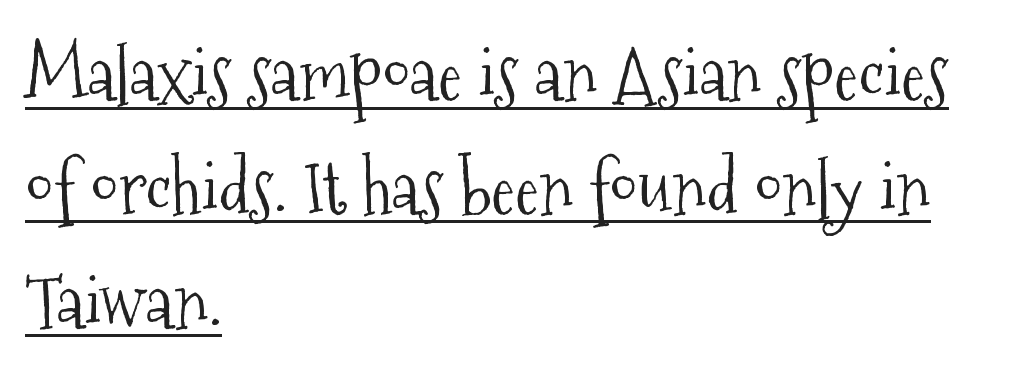
What kind of face is this? One with serifs. There is no visible air inserted between adjacent glyphs. The text block is weighted toward the left margin, trailing off unevenly rightward. Do the letters lean? They stand straight.
